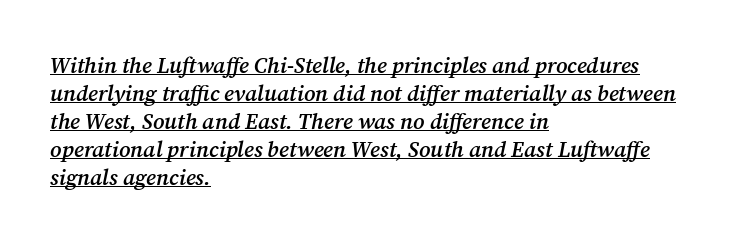
Q: Is the text bold? A: Semi-bold.
Q: Is the text italic (slanted)? A: Yes, it leans right by about 12 degrees.
Q: Is the text underlined? A: Yes.
Q: How is the paragraph aligned? A: Left-aligned.
Q: Is the spacing between letters normal or unusually wide? A: Normal.
Q: Is the spacing between lines tight, normal or loose? A: Normal.
